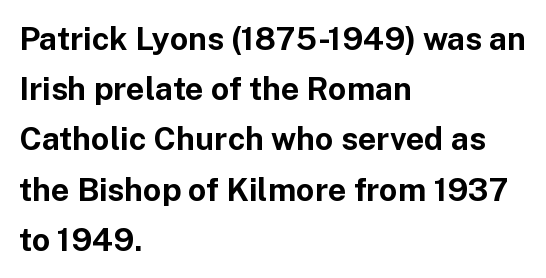
Q: Is the text bold? A: Yes.
Q: Is the text italic (slanted)? A: No, it is upright.
Q: Is the typeface a serif or a sans-serif typeface? A: Sans-serif.
Q: Is the text underlined? A: No.
Q: How is the paragraph aligned? A: Left-aligned.
Q: Is the spacing between letters normal or unusually wide? A: Normal.
Q: Is the spacing between lines tight, normal or loose? A: Normal.
Q: Width (condensed, normal, or wide)? A: Normal.
Q: Stroke contrast? A: Low.
Q: x-height? A: Medium.
Q: Monospaced? A: No.
